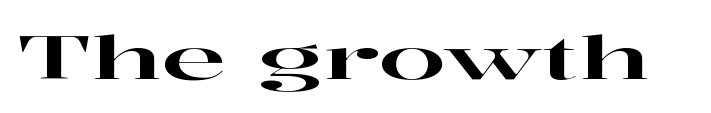
The image shows 60 px wide serif type, upright; set normal letter spacing, not underlined; high stroke contrast and a medium x-height.
